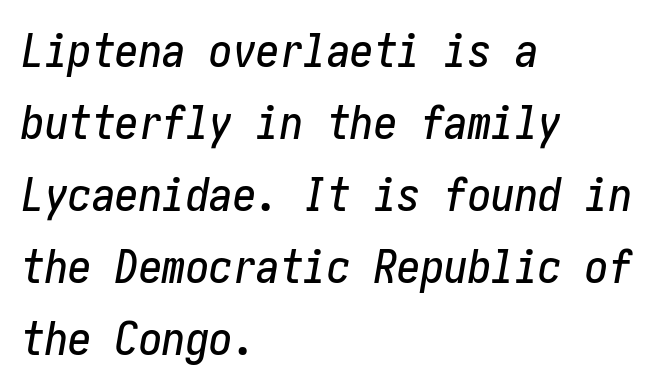
The image shows 47 px condensed type, italic (leaning right); set left-aligned, normal line spacing (1.53x), normal letter spacing, not underlined; low stroke contrast and a medium x-height.
